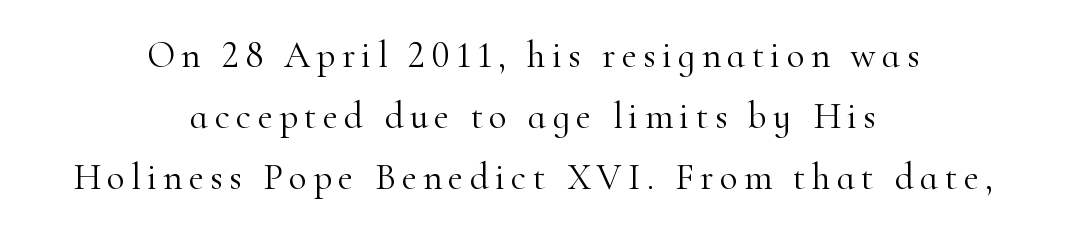
Q: Is the text bold? A: No.
Q: Is the text italic (slanted)? A: No, it is upright.
Q: Is the typeface a serif or a sans-serif typeface? A: Serif.
Q: Is the text underlined? A: No.
Q: How is the paragraph aligned? A: Centered.
Q: Is the spacing between lines tight, normal or loose? A: Normal.
Q: Width (condensed, normal, or wide)? A: Normal.
Q: Stroke contrast? A: High.
Q: x-height? A: Small.
Q: Monospaced? A: No.
